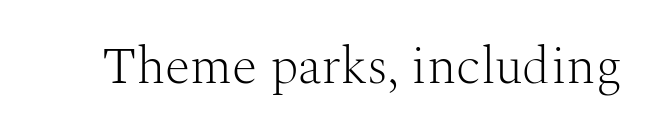
The image shows 52 px light serif type, upright; set normal letter spacing, not underlined; medium stroke contrast and a medium x-height.
